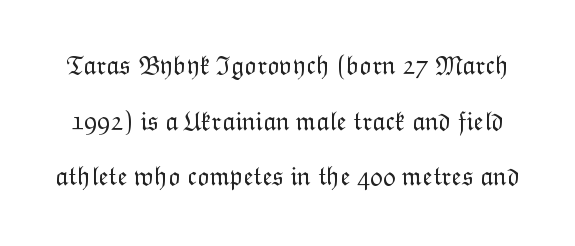
{"italic": "no", "bold": "no", "underline": "no", "line_spacing": "loose", "line_spacing_ratio": 2.14, "letter_spacing": "normal", "letter_spacing_em": 0.0, "glyph_px": 26}
